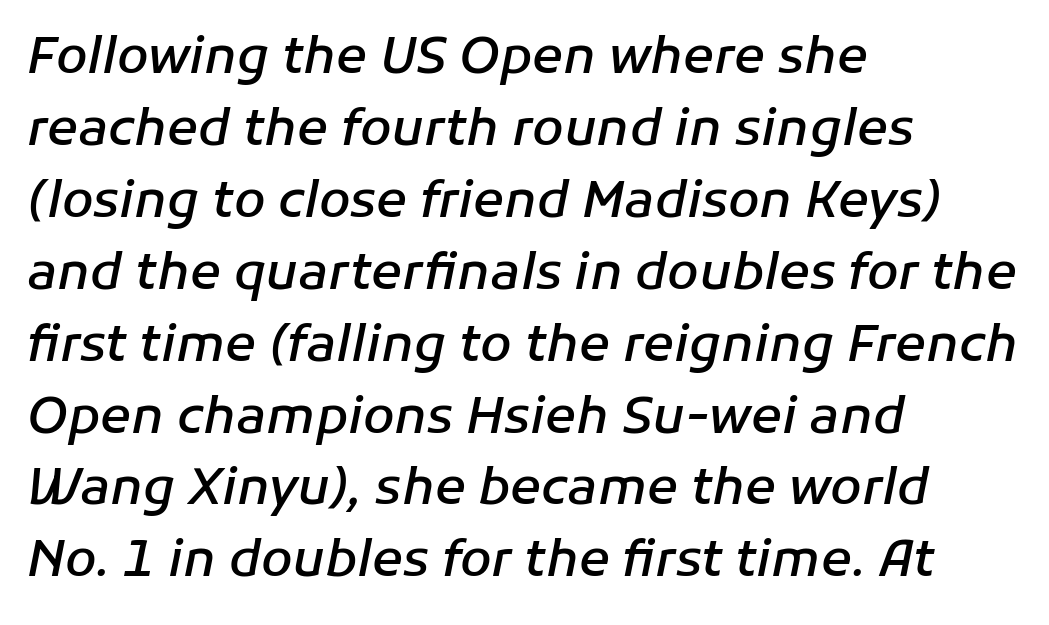
The image shows 51 px semibold type, italic (leaning right); set left-aligned, normal line spacing (1.41x), normal letter spacing, not underlined; low stroke contrast and a medium x-height.
